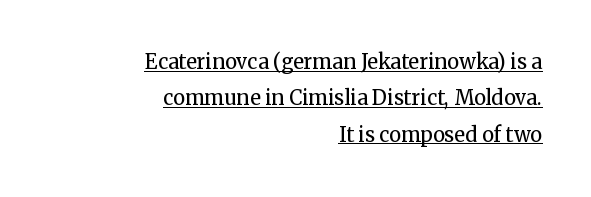
Q: Is the text bold? A: No.
Q: Is the text italic (slanted)? A: No, it is upright.
Q: Is the text underlined? A: Yes.
Q: How is the paragraph aligned? A: Right-aligned.
Q: Is the spacing between letters normal or unusually wide? A: Normal.
